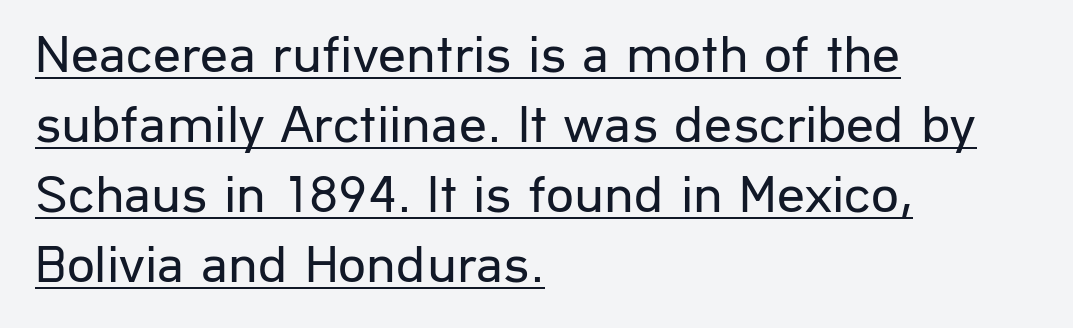
The weight tops out at a normal text grade. You can tell from the bare stems that sans-serif type was used. You can see a thin bar hugging the bottom of the glyphs. Alignment: flush left. The tracking reads as untouched default to a designer's eye.
